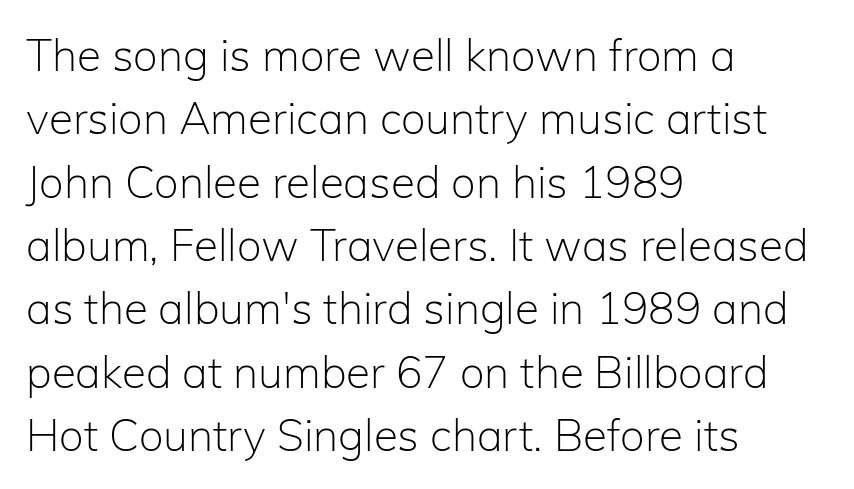
Q: Is the text bold? A: No.
Q: Is the text italic (slanted)? A: No, it is upright.
Q: Is the typeface a serif or a sans-serif typeface? A: Sans-serif.
Q: Is the text underlined? A: No.
Q: How is the paragraph aligned? A: Left-aligned.
Q: Is the spacing between letters normal or unusually wide? A: Normal.
Q: Is the spacing between lines tight, normal or loose? A: Normal.
Q: Width (condensed, normal, or wide)? A: Normal.
Q: Stroke contrast? A: Low.
Q: x-height? A: Medium.
Q: Monospaced? A: No.
